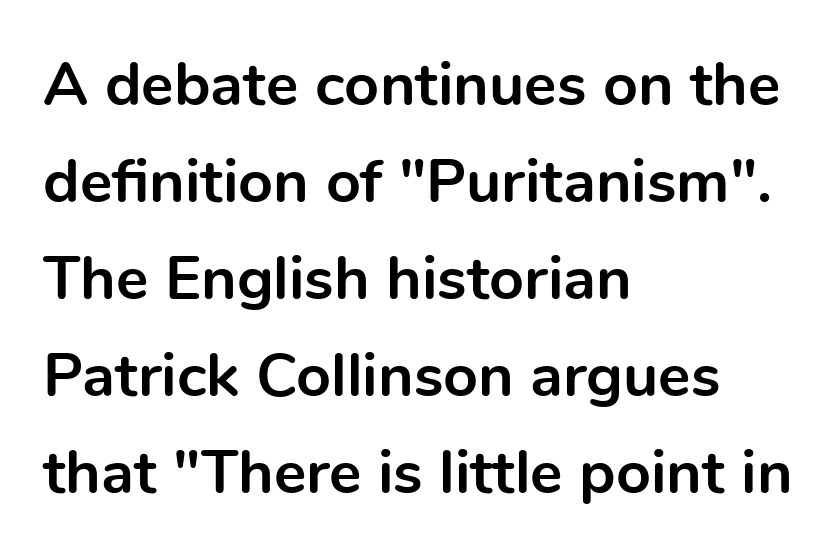
The image shows 61 px bold sans-serif type, upright; set left-aligned, normal line spacing (1.59x), normal letter spacing, not underlined; a medium x-height.
